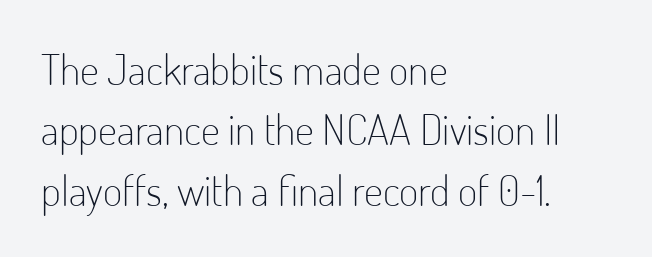
Q: Is the text bold? A: No.
Q: Is the text italic (slanted)? A: No, it is upright.
Q: Is the typeface a serif or a sans-serif typeface? A: Sans-serif.
Q: Is the text underlined? A: No.
Q: How is the paragraph aligned? A: Left-aligned.
Q: Is the spacing between letters normal or unusually wide? A: Normal.
Q: Is the spacing between lines tight, normal or loose? A: Normal.
Q: Width (condensed, normal, or wide)? A: Condensed.
Q: Stroke contrast? A: Low.
Q: x-height? A: Small.
Q: Monospaced? A: No.
